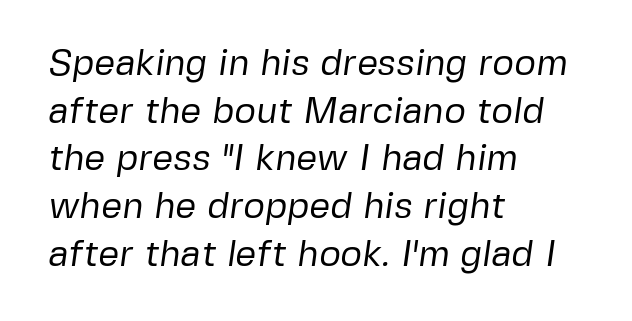
Q: Is the text bold? A: No.
Q: Is the typeface a serif or a sans-serif typeface? A: Sans-serif.
Q: Is the text underlined? A: No.
Q: How is the paragraph aligned? A: Left-aligned.
Q: Is the spacing between letters normal or unusually wide? A: Normal.
Q: Is the spacing between lines tight, normal or loose? A: Normal.
Q: Width (condensed, normal, or wide)? A: Normal.
Q: Stroke contrast? A: Low.
Q: x-height? A: Medium.
Q: Monospaced? A: No.
